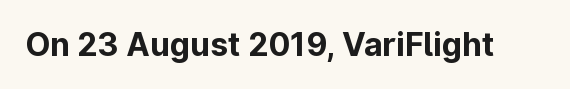
Do the characters align in a grid? No, the font is proportional. The strokes are fattened all the way to bold. The specimen omits any rule beneath the text block's lines. Words appear dense and cohesive because spacing is normal.
